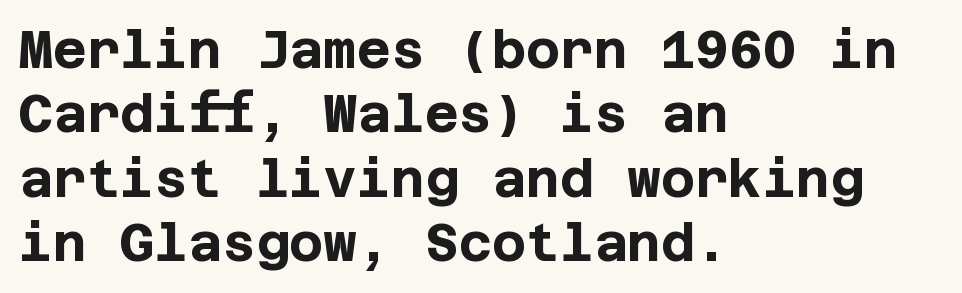
{"serif": "no", "italic": "no", "bold": "yes", "weight": "bold", "width": "normal", "stroke_contrast": "low", "x_height": "large", "underline": "no", "align": "left", "line_spacing_ratio": 1.24, "letter_spacing": "normal", "letter_spacing_em": 0.0, "glyph_px": 52}
